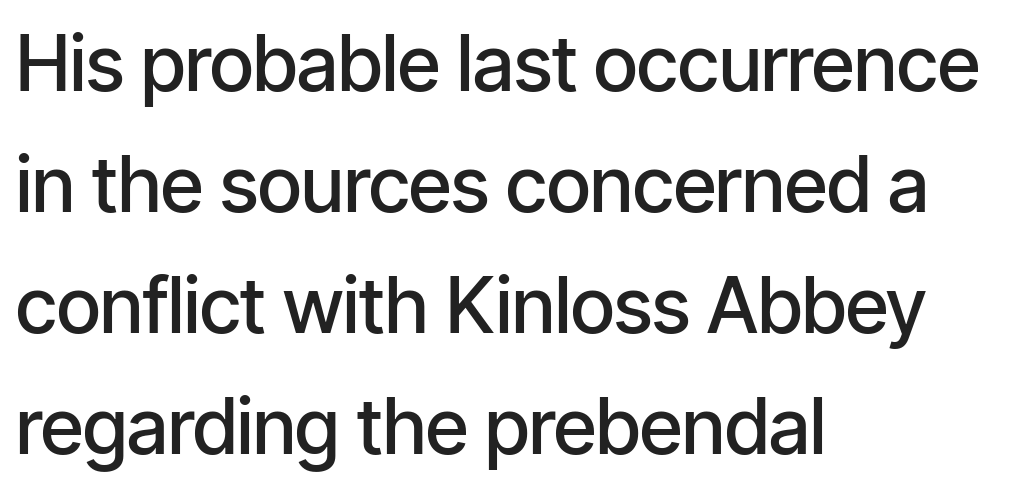
Notice how the passage keeps a crisp vertical edge on the left only. Tracking here is standard; glyphs follow each other at the usual distance. Proportional: the letters do not fall into vertical columns. The passage shown is not underscored anywhere. If you drew a line through each stem, it would be perfectly vertical.
